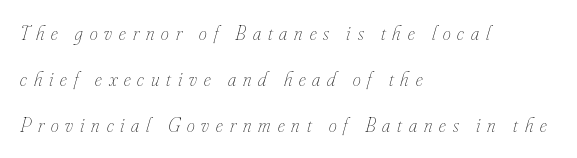
The image shows 20 px text type, italic (leaning right); set left-aligned, loose line spacing (2.29x), unusually wide letter spacing (+0.35 em), not underlined.
